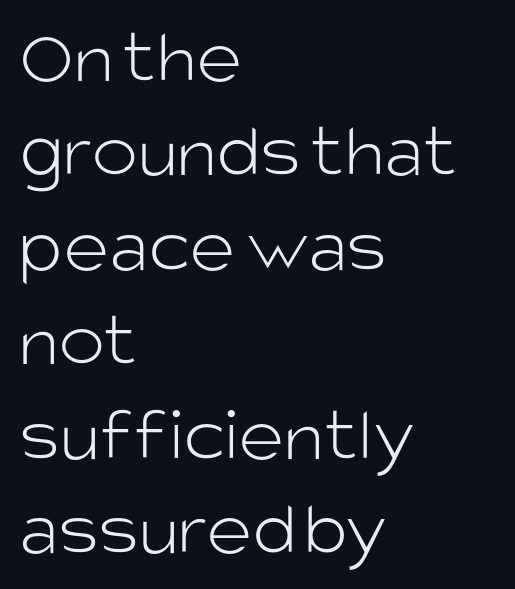
The image shows 78 px light sans-serif type, upright; set left-aligned, line spacing 1.21x, normal letter spacing, not underlined; low stroke contrast and a large x-height.
